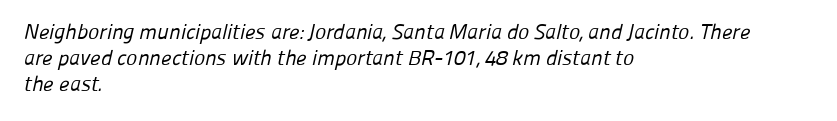
Q: Is the text bold? A: No.
Q: Is the text underlined? A: No.
Q: How is the paragraph aligned? A: Left-aligned.
Q: Is the spacing between letters normal or unusually wide? A: Normal.
Q: Is the spacing between lines tight, normal or loose? A: Normal.
